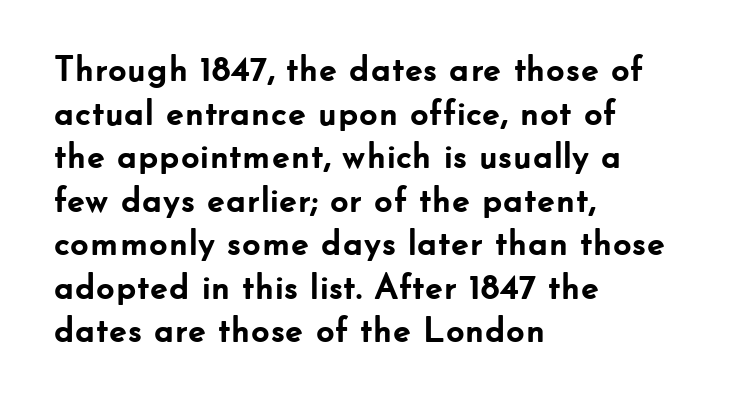
Each letter's strokes conclude bluntly, with no projecting serifs. Does the lettering tilt? It doesn't — this is upright. The passage shown is emphatically bold. Letter spacing: default.
